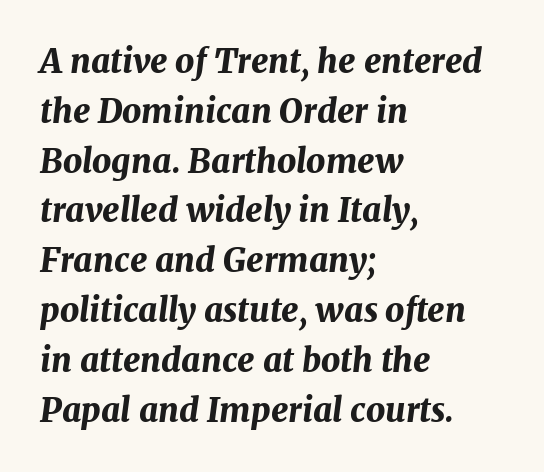
{"italic": "yes", "lean": "right", "slant_degrees": 7, "bold": "yes", "weight": "bold", "width": "normal", "stroke_contrast": "medium", "x_height": "medium", "monospaced": "no", "underline": "no", "align": "left", "line_spacing": "normal", "line_spacing_ratio": 1.51, "letter_spacing": "normal", "letter_spacing_em": 0.0, "glyph_px": 33}
